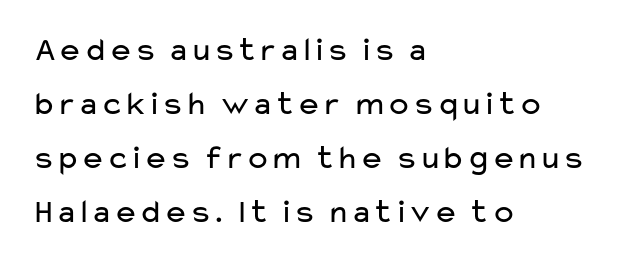
{"serif": "no", "italic": "no", "bold": "no", "weight": "regular", "width": "wide", "stroke_contrast": "low", "x_height": "medium", "monospaced": "no", "underline": "no", "align": "left", "line_spacing": "normal", "line_spacing_ratio": 1.59, "letter_spacing": "normal", "letter_spacing_em": 0.0, "glyph_px": 34}
